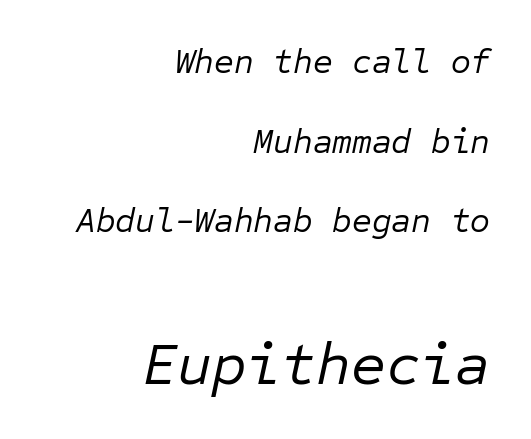
The image shows 60 px regular-weight type, italic (leaning right), monospaced; set right-aligned, loose line spacing (2.34x), normal letter spacing, not underlined; the second (bottom) block is 1.76x larger; low stroke contrast and a medium x-height.
